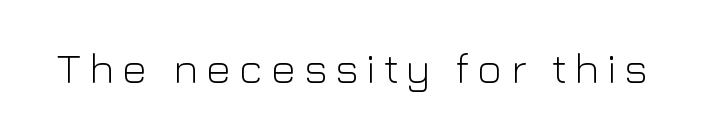
Stroke thickness stays within the range of a standard reading face or lighter. This rendering employs a face without finishing strokes, i.e., a sans-serif. Each letter keeps its own natural width here, so spacing adapts to shape. Notice how the stems are strictly vertical — no italics here.
